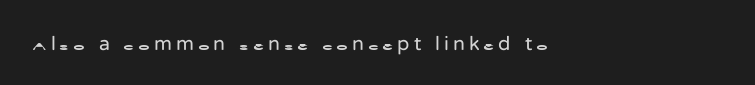
Q: Is the text bold? A: No.
Q: Is the text italic (slanted)? A: No, it is upright.
Q: Is the text underlined? A: No.
Q: How is the paragraph aligned? A: Left-aligned.
Q: Is the spacing between letters normal or unusually wide? A: Unusually wide.
